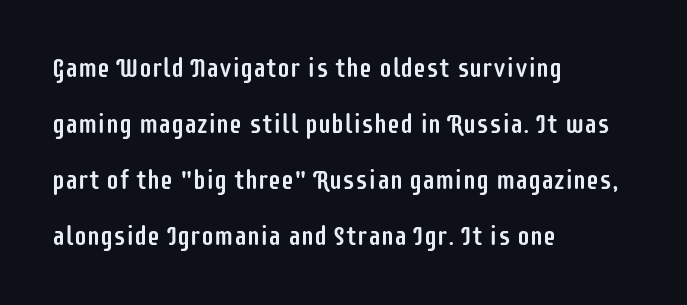
Q: Is the text italic (slanted)? A: No, it is upright.
Q: Is the text underlined? A: No.
Q: How is the paragraph aligned? A: Left-aligned.
Q: Is the spacing between letters normal or unusually wide? A: Normal.
Q: Is the spacing between lines tight, normal or loose? A: Loose.
